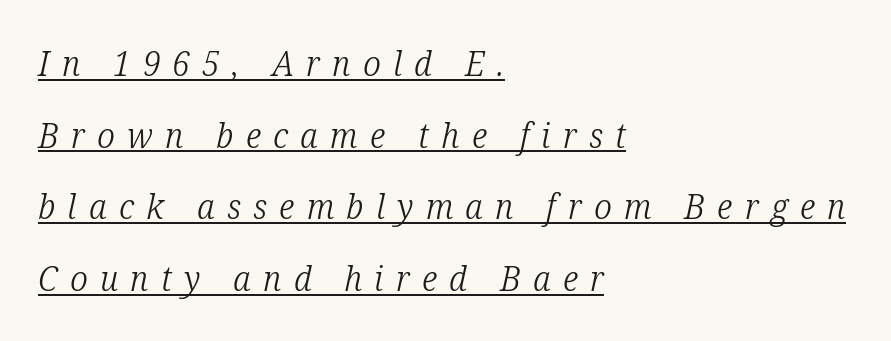
Looking at the ascenders, they clearly lean. Look at the bottom of the vertical strokes: they flare into serifs here. Line beginnings align vertically; line endings do not. Each line of the rendering has a horizontal stroke beneath the glyphs.
